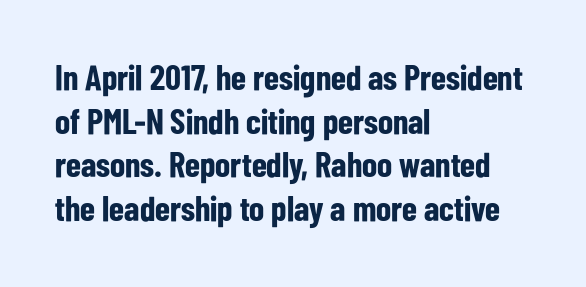
The image shows 35 px bold, condensed sans-serif type, upright; set left-aligned, normal line spacing (1.25x), normal letter spacing, not underlined; low stroke contrast and a medium x-height.
